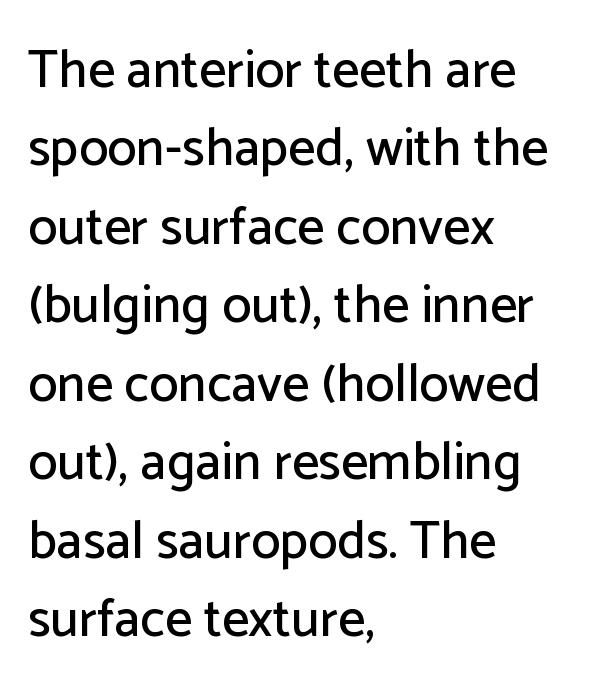
The image shows 53 px sans-serif type, upright; set left-aligned, normal line spacing (1.48x), normal letter spacing, not underlined; low stroke contrast and a medium x-height.
